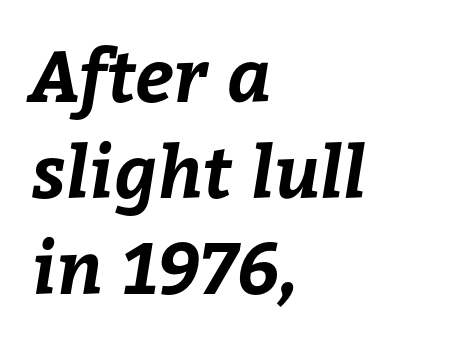
Q: Is the text bold? A: Yes.
Q: Is the text underlined? A: No.
Q: How is the paragraph aligned? A: Left-aligned.
Q: Is the spacing between letters normal or unusually wide? A: Normal.
Q: Is the spacing between lines tight, normal or loose? A: Normal.
Q: Width (condensed, normal, or wide)? A: Normal.
Q: Stroke contrast? A: Low.
Q: x-height? A: Medium.
Q: Monospaced? A: No.
